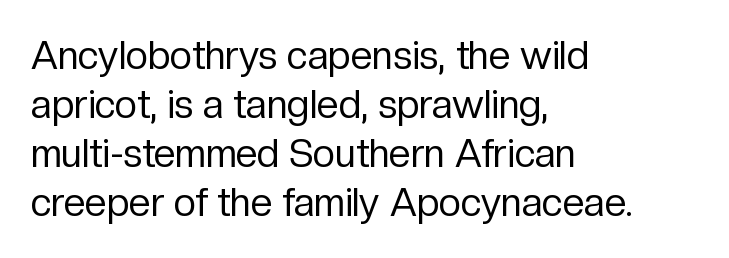
Q: Is the text bold? A: No.
Q: Is the text italic (slanted)? A: No, it is upright.
Q: Is the typeface a serif or a sans-serif typeface? A: Sans-serif.
Q: Is the text underlined? A: No.
Q: How is the paragraph aligned? A: Left-aligned.
Q: Is the spacing between letters normal or unusually wide? A: Normal.
Q: Is the spacing between lines tight, normal or loose? A: Normal.
Q: Width (condensed, normal, or wide)? A: Normal.
Q: Stroke contrast? A: Low.
Q: x-height? A: Medium.
Q: Monospaced? A: No.
